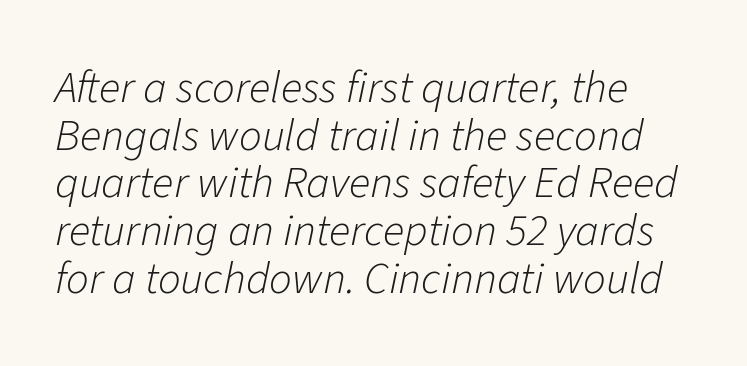
The image shows 45 px light type, italic (leaning right); set left-aligned, tight line spacing (1.06x), normal letter spacing, not underlined; low stroke contrast and a medium x-height.
